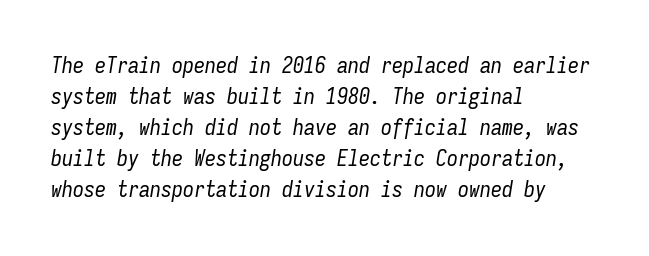
Is the stroke heavy? The answer is a plain regular-or-lighter. Look at the tracking — it's just the regular setting, nothing added. The space beneath each line is pristine and unruled. If you drew a line through each stem, it would be angled. In CSS terms this would be text-align: left.
